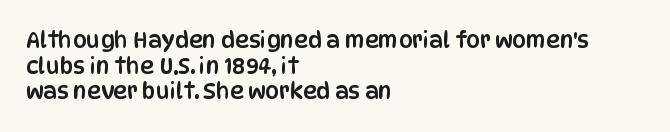
The letterforms sit shoulder to shoulder at normal distance. If you drew a line through each stem, it would be perfectly vertical. This sample is left-justified, so line endings fall wherever the words run out. Descenders are the only things crossing below the line.
